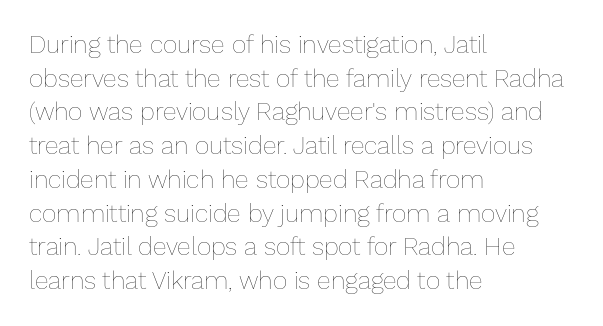
{"italic": "no", "bold": "no", "underline": "no", "align": "left", "line_spacing": "normal", "line_spacing_ratio": 1.35, "letter_spacing": "normal", "letter_spacing_em": 0.0, "glyph_px": 25}
